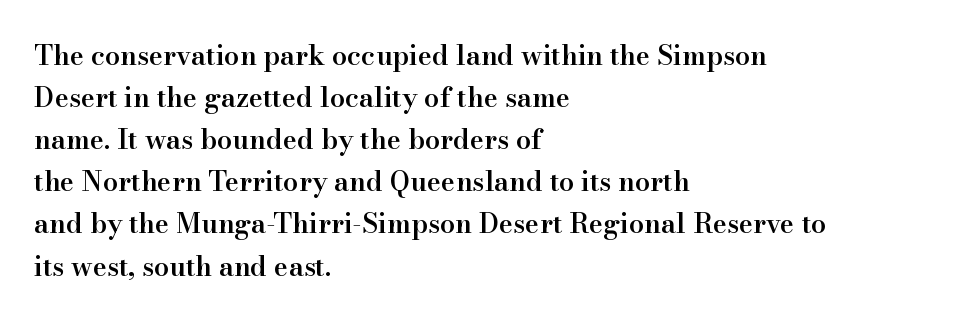
{"italic": "no", "bold": "semi", "underline": "no", "align": "left", "line_spacing": "normal", "line_spacing_ratio": 1.56, "letter_spacing": "normal", "letter_spacing_em": 0.0, "glyph_px": 27}
